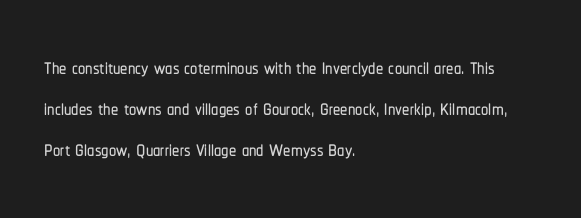
Q: Is the text italic (slanted)? A: No, it is upright.
Q: Is the typeface a serif or a sans-serif typeface? A: Sans-serif.
Q: Is the text underlined? A: No.
Q: How is the paragraph aligned? A: Left-aligned.
Q: Is the spacing between letters normal or unusually wide? A: Normal.
Q: Is the spacing between lines tight, normal or loose? A: Normal.
Q: Width (condensed, normal, or wide)? A: Condensed.
Q: Stroke contrast? A: Low.
Q: x-height? A: Medium.
Q: Monospaced? A: No.
